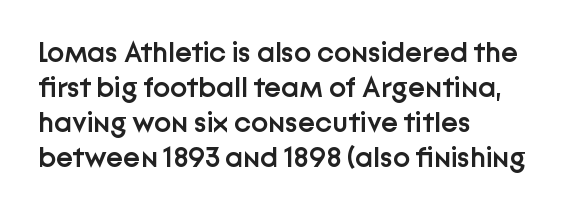
Q: Is the text bold? A: Semi-bold.
Q: Is the text italic (slanted)? A: No, it is upright.
Q: Is the typeface a serif or a sans-serif typeface? A: Sans-serif.
Q: Is the text underlined? A: No.
Q: How is the paragraph aligned? A: Left-aligned.
Q: Is the spacing between letters normal or unusually wide? A: Normal.
Q: Width (condensed, normal, or wide)? A: Normal.
Q: Stroke contrast? A: Low.
Q: x-height? A: Medium.
Q: Monospaced? A: No.
